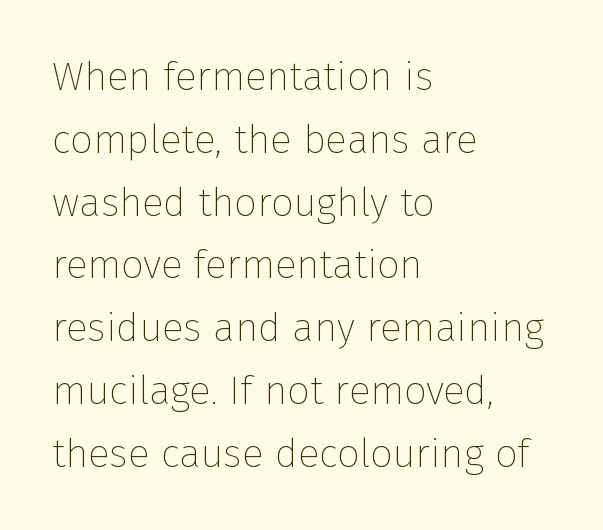
Q: Is the text bold? A: No.
Q: Is the text italic (slanted)? A: No, it is upright.
Q: Is the typeface a serif or a sans-serif typeface? A: Sans-serif.
Q: Is the text underlined? A: No.
Q: How is the paragraph aligned? A: Left-aligned.
Q: Is the spacing between letters normal or unusually wide? A: Normal.
Q: Is the spacing between lines tight, normal or loose? A: Normal.
Q: Width (condensed, normal, or wide)? A: Normal.
Q: Stroke contrast? A: Low.
Q: x-height? A: Medium.
Q: Monospaced? A: No.
